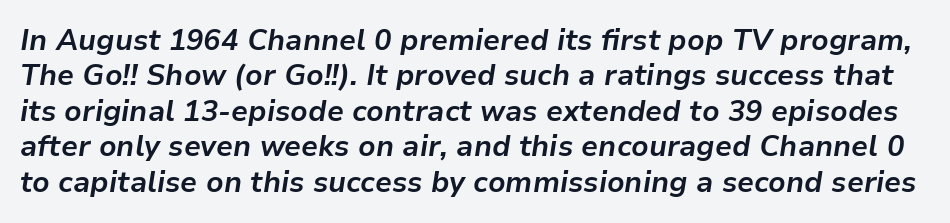
Glyph-to-glyph distance matches everyday printed text. Summary of weight: heavy, a full bold. Glance below the letters and you will spot only blank space. Would a proofreader flag this as italicized? Yes. You could not count columns in this text — the font is proportionally spaced.
